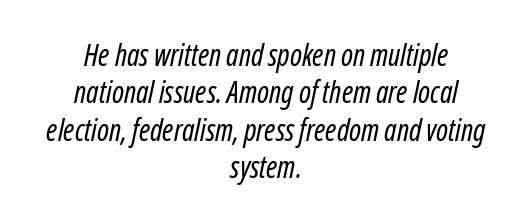
Vertical stems look standard width or narrower in stroke. Is this a sans? Yes — the strokes have no serifs. Each word holds together tightly as a unit, with standard inter-letter gaps. A clean baseline with only descenders dipping below it. Horizontally, the lines are justified to the midpoint only.
